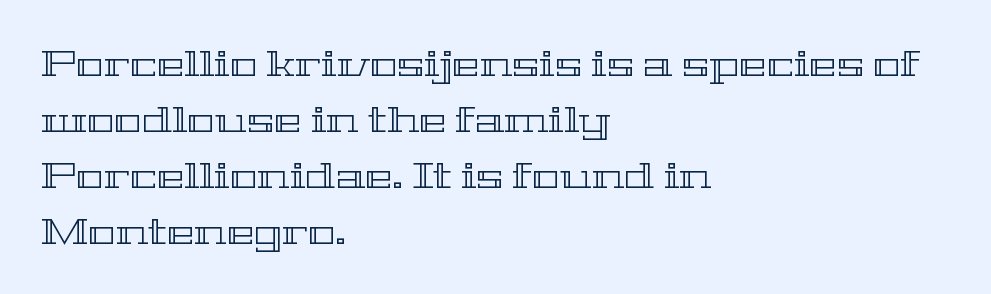
Visually the block forms a straight wall on the left and a jagged coastline on the right. Letter spacing: default. The gap between lines stays unmarked. Italic: no, the glyphs are upright roman.
